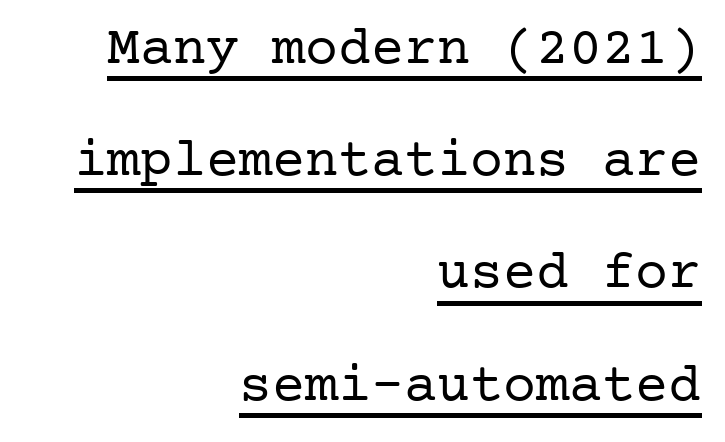
The image shows 55 px regular-weight serif type, upright; set right-aligned, loose line spacing (2.04x), normal letter spacing, underlined; low stroke contrast and a medium x-height.
